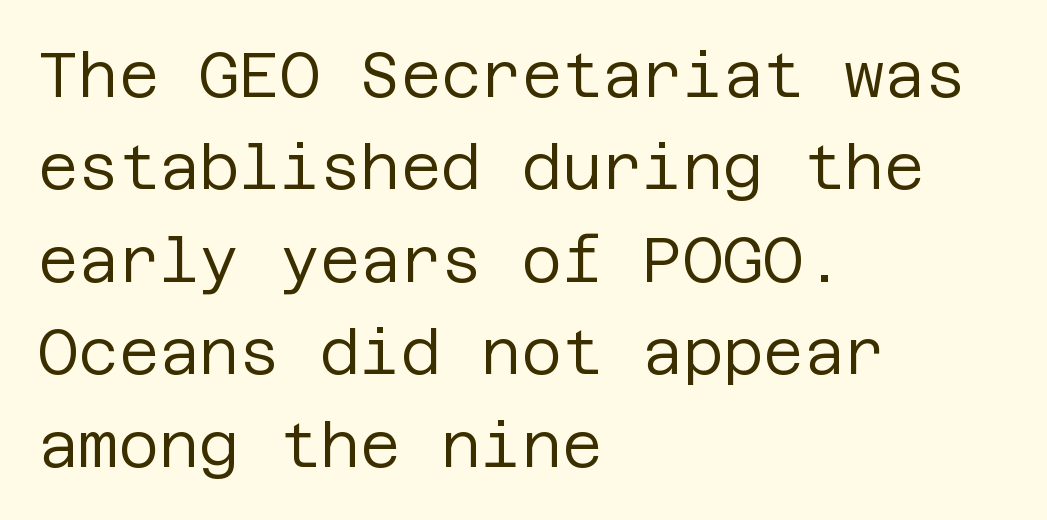
{"serif": "no", "italic": "no", "bold": "no", "weight": "regular", "width": "normal", "stroke_contrast": "low", "x_height": "large", "underline": "no", "align": "left", "line_spacing": "normal", "line_spacing_ratio": 1.49, "letter_spacing": "normal", "letter_spacing_em": 0.0, "glyph_px": 62}
